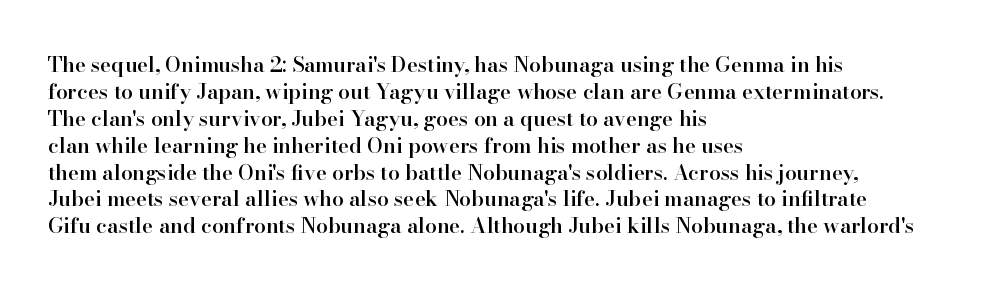
Q: Is the text bold? A: Semi-bold.
Q: Is the text italic (slanted)? A: No, it is upright.
Q: Is the text underlined? A: No.
Q: How is the paragraph aligned? A: Left-aligned.
Q: Is the spacing between letters normal or unusually wide? A: Normal.
Q: Is the spacing between lines tight, normal or loose? A: Normal.
